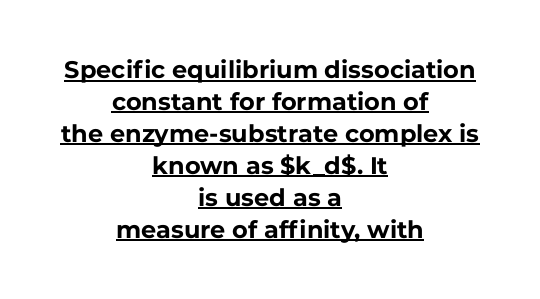
The image shows 24 px bold type, upright; set centered, normal line spacing (1.33x), normal letter spacing, underlined.
